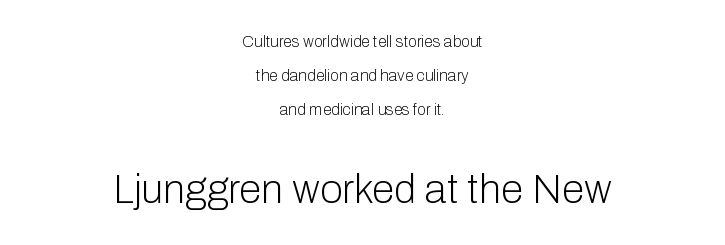
Each letter's strokes conclude bluntly, with no projecting serifs. Line spacing here is loose. Is this a fixed-width face? No — the glyphs have proportional, varying widths. Short note: letters normally spaced. Clear beneath every line of the passage.
